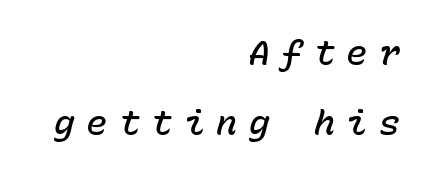
Q: Is the text bold? A: Semi-bold.
Q: Is the text italic (slanted)? A: Yes, it leans right by about 15 degrees.
Q: Is the text underlined? A: No.
Q: How is the paragraph aligned? A: Right-aligned.
Q: Is the spacing between letters normal or unusually wide? A: Unusually wide.
Q: Is the spacing between lines tight, normal or loose? A: Loose.
Q: Width (condensed, normal, or wide)? A: Normal.
Q: Stroke contrast? A: Low.
Q: x-height? A: Medium.
Q: Monospaced? A: Yes.
